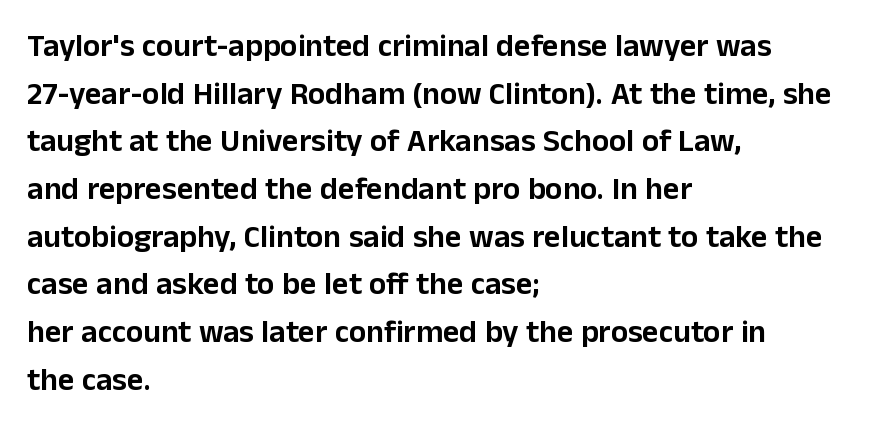
Q: Is the text italic (slanted)? A: No, it is upright.
Q: Is the typeface a serif or a sans-serif typeface? A: Sans-serif.
Q: Is the text underlined? A: No.
Q: How is the paragraph aligned? A: Left-aligned.
Q: Is the spacing between letters normal or unusually wide? A: Normal.
Q: Is the spacing between lines tight, normal or loose? A: Normal.
Q: Width (condensed, normal, or wide)? A: Normal.
Q: Stroke contrast? A: Low.
Q: x-height? A: Medium.
Q: Monospaced? A: No.
